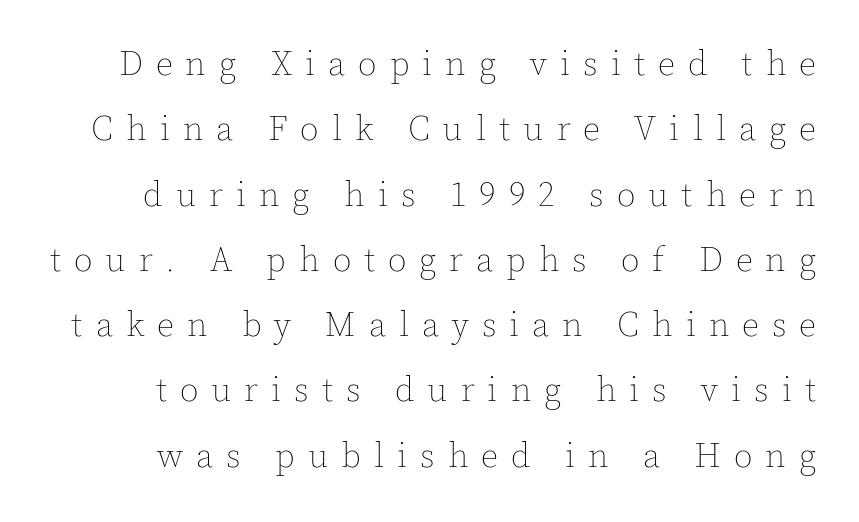
{"italic": "no", "bold": "no", "weight": "thin", "width": "normal", "x_height": "medium", "monospaced": "no", "underline": "no", "line_spacing": "loose", "line_spacing_ratio": 1.92, "letter_spacing": "wide", "letter_spacing_em": 0.38, "glyph_px": 34}
